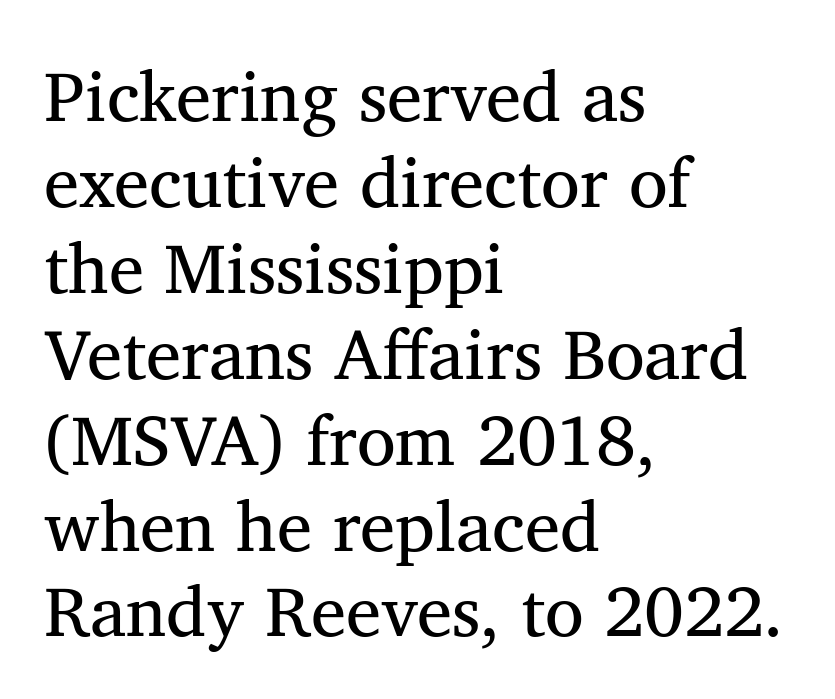
{"serif": "yes", "italic": "no", "bold": "no", "weight": "regular", "width": "normal", "stroke_contrast": "medium", "x_height": "medium", "monospaced": "no", "underline": "no", "align": "left", "line_spacing_ratio": 1.21, "letter_spacing": "normal", "letter_spacing_em": 0.0, "glyph_px": 71}
